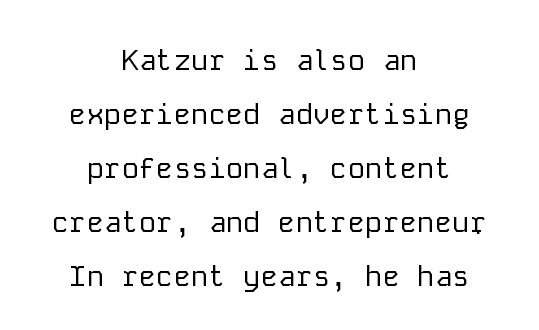
Is this a heavy cut? Hardly; it is regular or lighter. Italic? Not at all — the glyphs are vertical. Spacing between characters is what you'd get straight out of the box. You could count columns in this text — the font is strictly monospaced. Unmarked baselines from the first word to the last. Look at the bottom of the vertical strokes: they stop flat, with no serifs.
